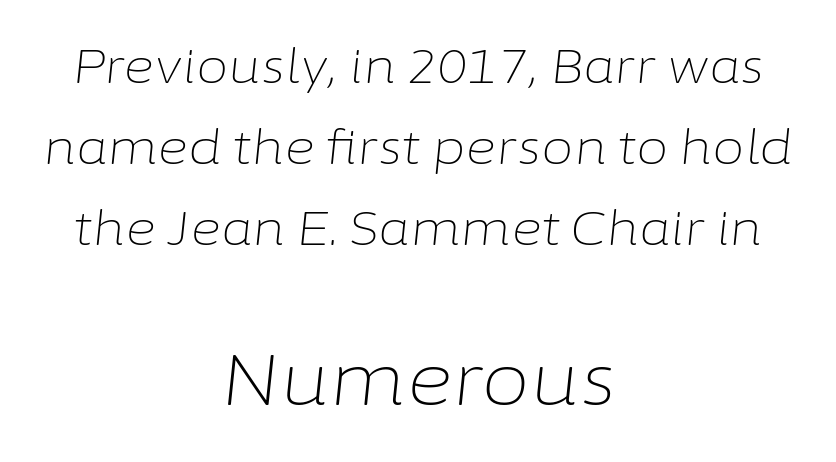
{"italic": "yes", "lean": "right", "slant_degrees": 6, "bold": "no", "weight": "light", "width": "normal", "stroke_contrast": "low", "x_height": "medium", "monospaced": "no", "underline": "no", "align": "center", "line_spacing_ratio": 1.72, "letter_spacing": "normal", "letter_spacing_em": 0.0, "larger_block": "second", "size_ratio": 1.51, "glyph_px": 71}
